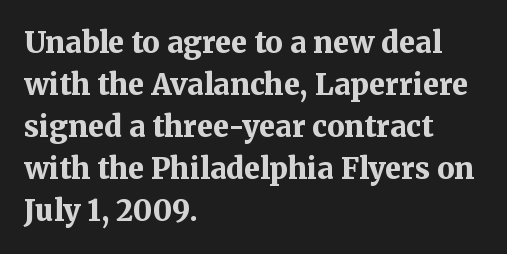
Quick note: not italic, upright. The text was rendered using a seriffed face with decorative stroke endings. The space directly below the letters is spotless. The setting favours the left margin, as ordinary paragraphs usually do.
